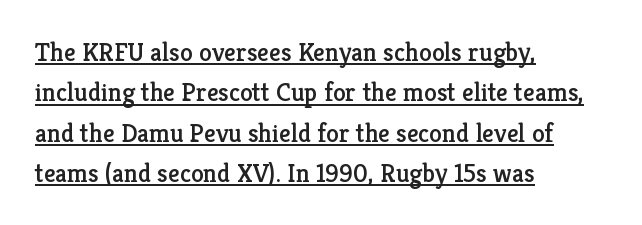
Regarding leading, the lines here are spaced in the standard way. Notice how the passage keeps a crisp vertical edge on the left only. Tall strokes in this sample are plumb rather than angled. Inter-character spacing is left at the font's built-in metrics. Every word sits above its own underline.
